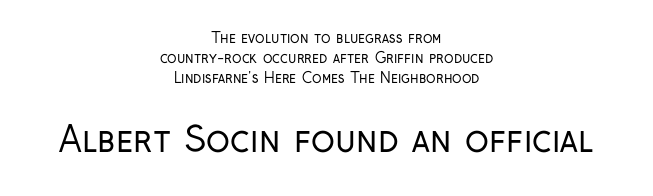
Each letter's strokes conclude bluntly, with no projecting serifs. The typography opts for an upright posture over an oblique one. Note: smaller setting up top, larger setting below. Alignment: centered. Proportional: the letters do not fall into vertical columns. Compared with a typical body face, this is equally light or lighter still.
